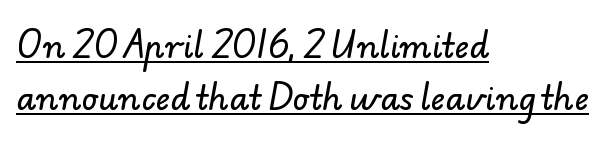
The image shows 32 px sans-serif type; set left-aligned, normal line spacing (1.62x), normal letter spacing, underlined; low stroke contrast and a small x-height.
